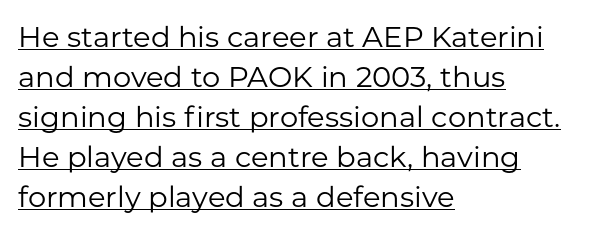
The image shows 29 px regular-weight sans-serif type, upright; set left-aligned, normal line spacing (1.38x), normal letter spacing, underlined; low stroke contrast and a medium x-height.
